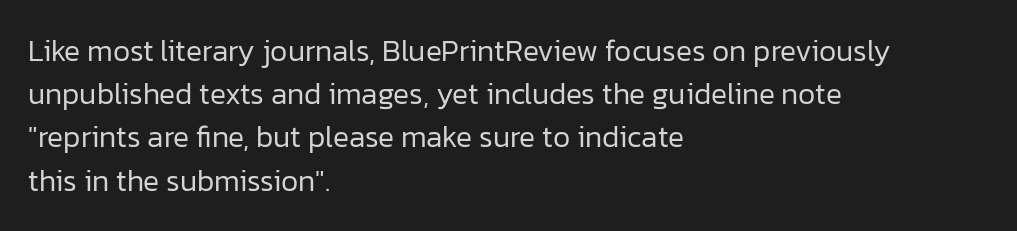
Q: Is the text bold? A: No.
Q: Is the text italic (slanted)? A: No, it is upright.
Q: Is the typeface a serif or a sans-serif typeface? A: Sans-serif.
Q: Is the text underlined? A: No.
Q: How is the paragraph aligned? A: Left-aligned.
Q: Is the spacing between letters normal or unusually wide? A: Normal.
Q: Is the spacing between lines tight, normal or loose? A: Normal.
Q: Width (condensed, normal, or wide)? A: Normal.
Q: Stroke contrast? A: Low.
Q: x-height? A: Medium.
Q: Monospaced? A: No.
